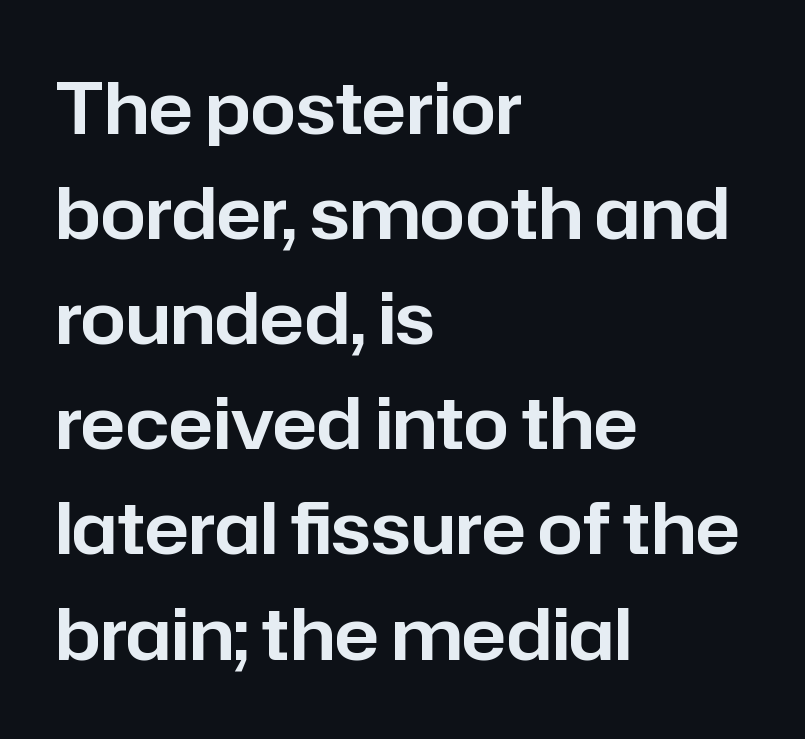
The image shows 72 px sans-serif type, upright; set left-aligned, normal line spacing (1.46x), normal letter spacing, not underlined; low stroke contrast and a medium x-height.
